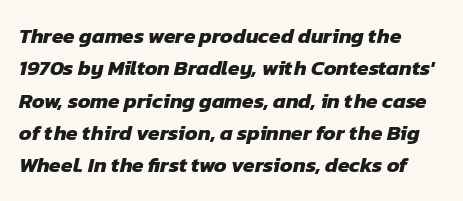
Q: Is the text bold? A: Yes.
Q: Is the text underlined? A: No.
Q: How is the paragraph aligned? A: Left-aligned.
Q: Is the spacing between letters normal or unusually wide? A: Normal.
Q: Is the spacing between lines tight, normal or loose? A: Normal.
